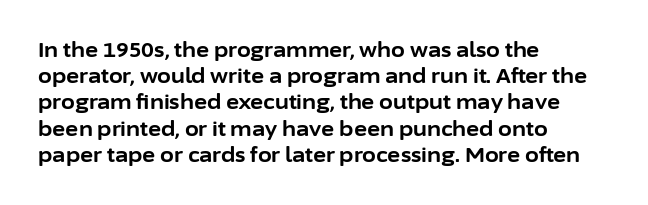
The image shows 20 px bold type, upright; set left-aligned, normal line spacing (1.31x), normal letter spacing, not underlined.
